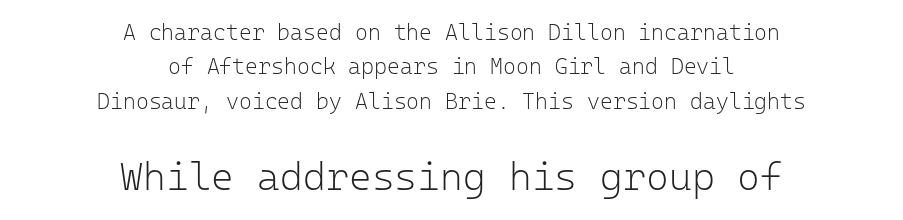
The image shows 39 px light sans-serif type, upright, monospaced; set centered, normal line spacing (1.56x), normal letter spacing, not underlined; the second (bottom) block is 1.77x larger; low stroke contrast and a medium x-height.
